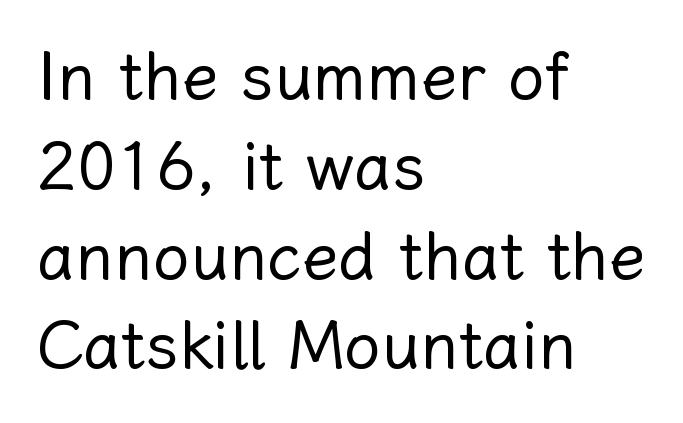
Q: Is the text bold? A: No.
Q: Is the text italic (slanted)? A: No, it is upright.
Q: Is the text underlined? A: No.
Q: How is the paragraph aligned? A: Left-aligned.
Q: Is the spacing between letters normal or unusually wide? A: Normal.
Q: Is the spacing between lines tight, normal or loose? A: Normal.
Q: Width (condensed, normal, or wide)? A: Normal.
Q: Stroke contrast? A: Low.
Q: x-height? A: Medium.
Q: Monospaced? A: No.
